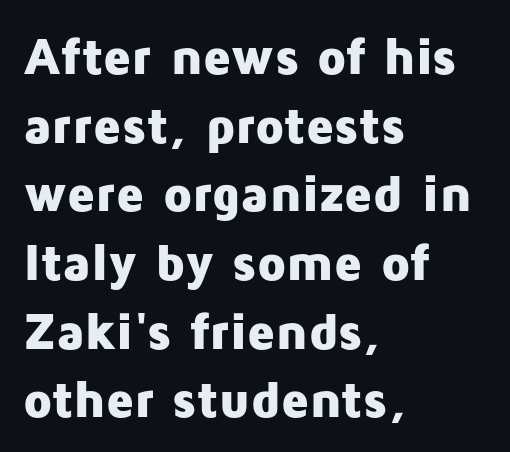
Q: Is the text bold? A: Yes.
Q: Is the text italic (slanted)? A: No, it is upright.
Q: Is the typeface a serif or a sans-serif typeface? A: Sans-serif.
Q: Is the text underlined? A: No.
Q: How is the paragraph aligned? A: Left-aligned.
Q: Is the spacing between letters normal or unusually wide? A: Normal.
Q: Is the spacing between lines tight, normal or loose? A: Normal.
Q: Width (condensed, normal, or wide)? A: Normal.
Q: Stroke contrast? A: Low.
Q: x-height? A: Medium.
Q: Monospaced? A: No.
